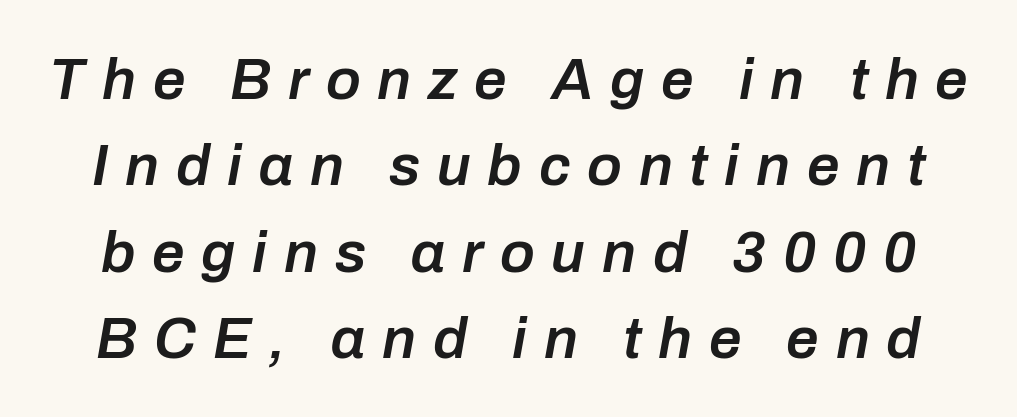
{"italic": "yes", "lean": "right", "slant_degrees": 10, "bold": "semi", "weight": "semibold", "width": "normal", "stroke_contrast": "low", "x_height": "medium", "monospaced": "no", "underline": "no", "line_spacing": "normal", "line_spacing_ratio": 1.49, "letter_spacing": "wide", "letter_spacing_em": 0.29, "glyph_px": 58}
